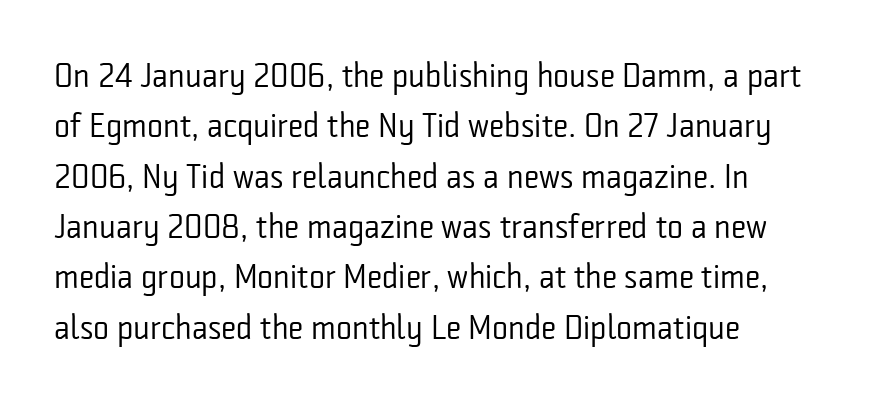
Q: Is the text bold? A: No.
Q: Is the text italic (slanted)? A: No, it is upright.
Q: Is the typeface a serif or a sans-serif typeface? A: Sans-serif.
Q: Is the text underlined? A: No.
Q: How is the paragraph aligned? A: Left-aligned.
Q: Is the spacing between letters normal or unusually wide? A: Normal.
Q: Is the spacing between lines tight, normal or loose? A: Normal.
Q: Width (condensed, normal, or wide)? A: Condensed.
Q: Stroke contrast? A: Low.
Q: x-height? A: Medium.
Q: Monospaced? A: No.
